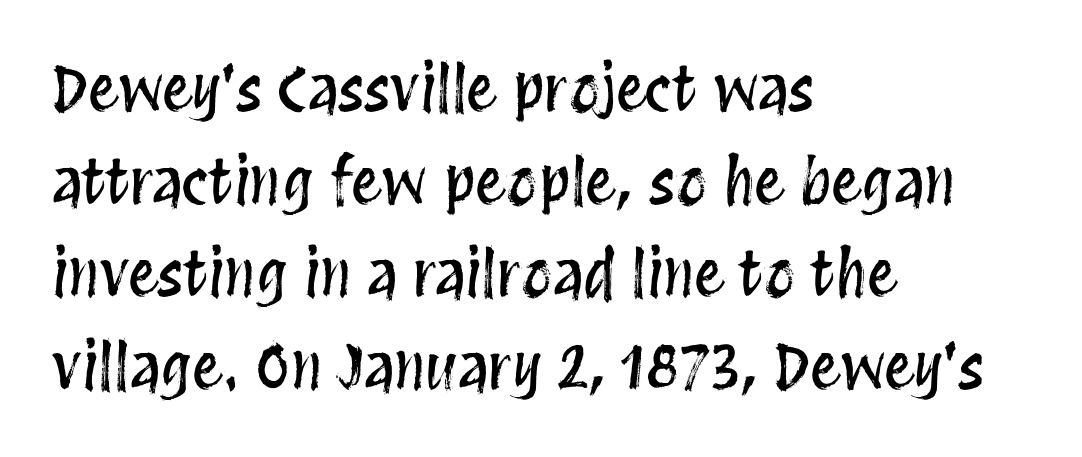
The image shows 61 px condensed type, upright; set left-aligned, normal line spacing (1.52x), normal letter spacing, not underlined; medium stroke contrast and a large x-height.
